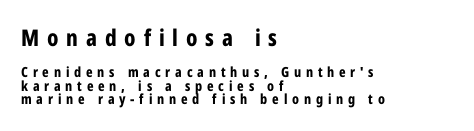
The image shows 23 px bold type, upright; set left-aligned, tight line spacing (0.98x), unusually wide letter spacing (+0.34 em), not underlined; the first (top) block is 1.64x larger.
